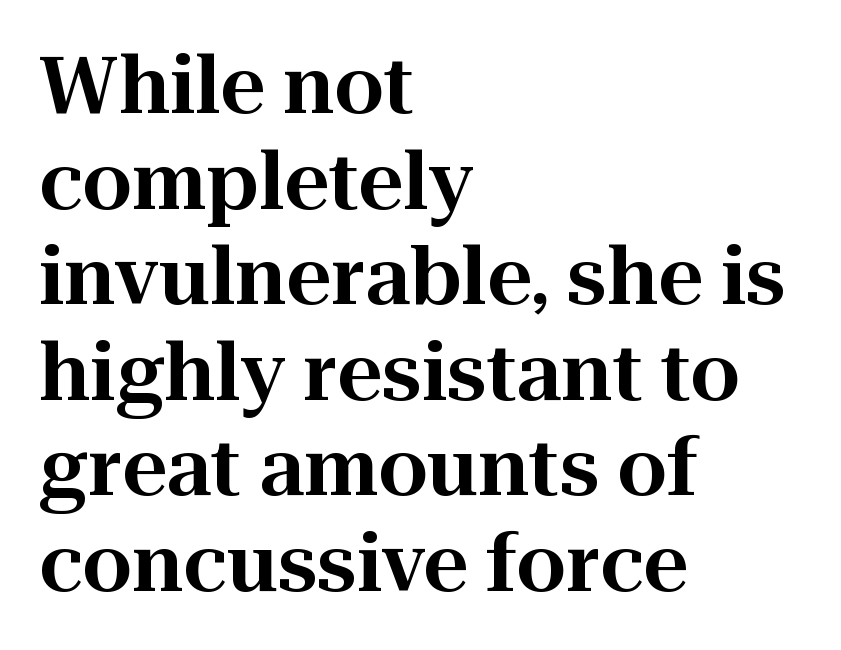
The letters stand straight up with perfectly vertical stems. Lines of text with bare space underneath. Note the varied advance widths — an 'i' is clearly narrower than an 'm'. The characters display serif detailing at their extremities.
